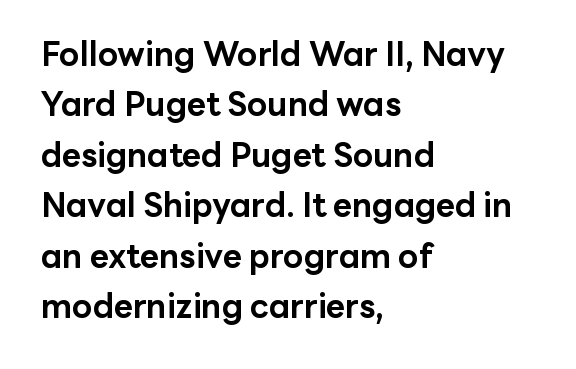
Tracking value appears to be zero — textbook default spacing. The rendering uses a moderate line-height, typical for paragraphs. This is the regular roman posture of the typeface. Nobody drew a line under any word here. Here the designer chose a conventional face with non-uniform glyph widths.
